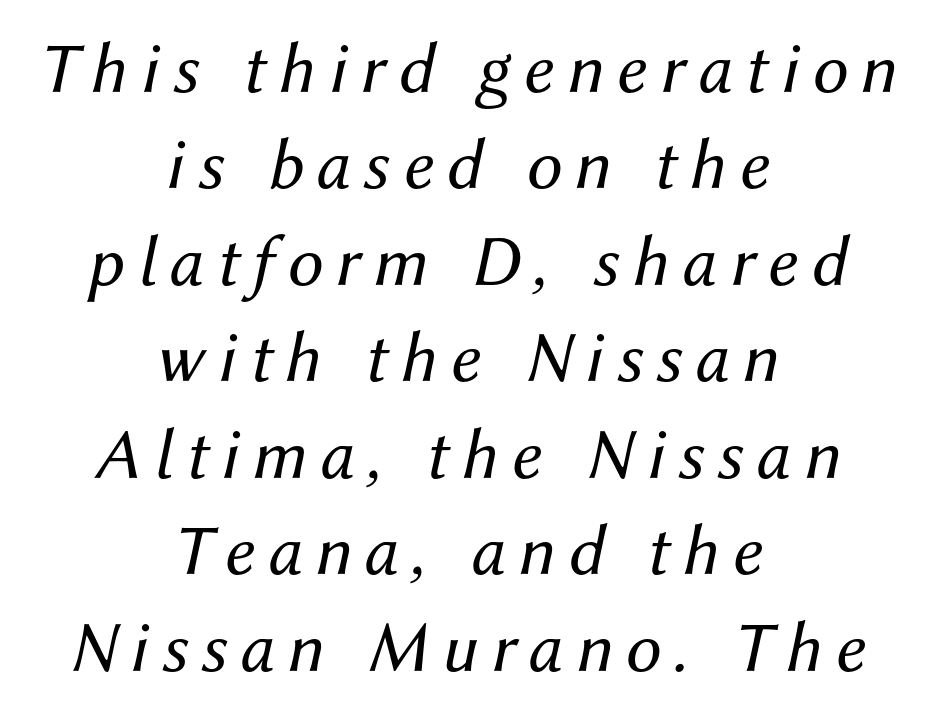
The image shows 72 px regular-weight type, italic (leaning right); set centered, normal line spacing (1.34x), not underlined; medium stroke contrast and a medium x-height.
